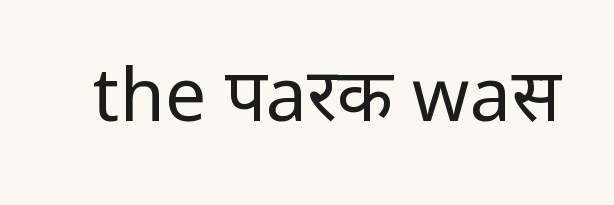
Q: Is the text bold? A: No.
Q: Is the text italic (slanted)? A: No, it is upright.
Q: Is the typeface a serif or a sans-serif typeface? A: Sans-serif.
Q: Is the text underlined? A: No.
Q: Is the spacing between letters normal or unusually wide? A: Normal.
Q: Width (condensed, normal, or wide)? A: Condensed.
Q: Stroke contrast? A: Low.
Q: x-height? A: Large.
Q: Monospaced? A: No.
